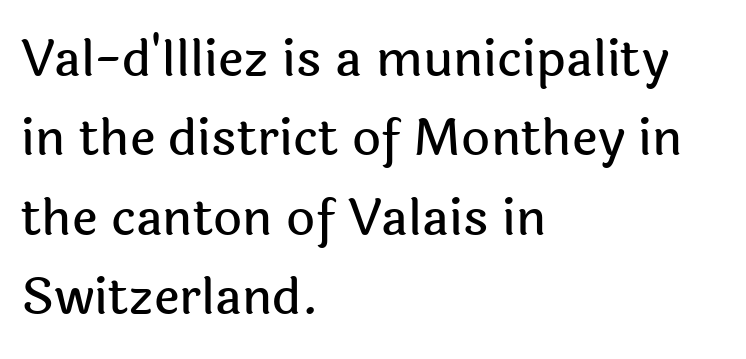
Q: Is the text italic (slanted)? A: No, it is upright.
Q: Is the typeface a serif or a sans-serif typeface? A: Sans-serif.
Q: Is the text underlined? A: No.
Q: How is the paragraph aligned? A: Left-aligned.
Q: Is the spacing between letters normal or unusually wide? A: Normal.
Q: Is the spacing between lines tight, normal or loose? A: Normal.
Q: Width (condensed, normal, or wide)? A: Normal.
Q: x-height? A: Medium.
Q: Monospaced? A: No.
